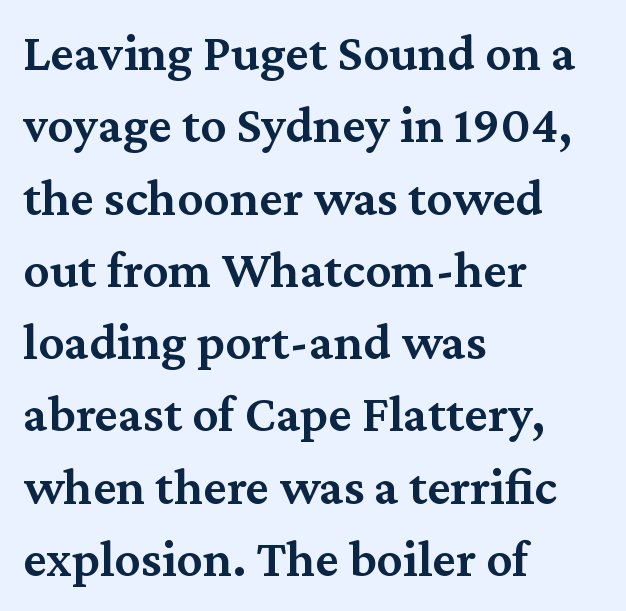
The image shows 52 px semibold serif type, upright; set left-aligned, normal line spacing (1.39x), normal letter spacing, not underlined; medium stroke contrast and a medium x-height.
